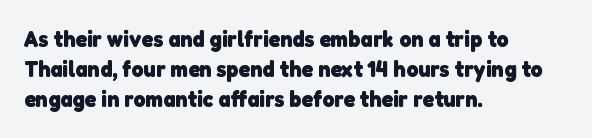
Q: Is the text bold? A: Yes.
Q: Is the text underlined? A: No.
Q: How is the paragraph aligned? A: Left-aligned.
Q: Is the spacing between letters normal or unusually wide? A: Normal.
Q: Is the spacing between lines tight, normal or loose? A: Normal.
